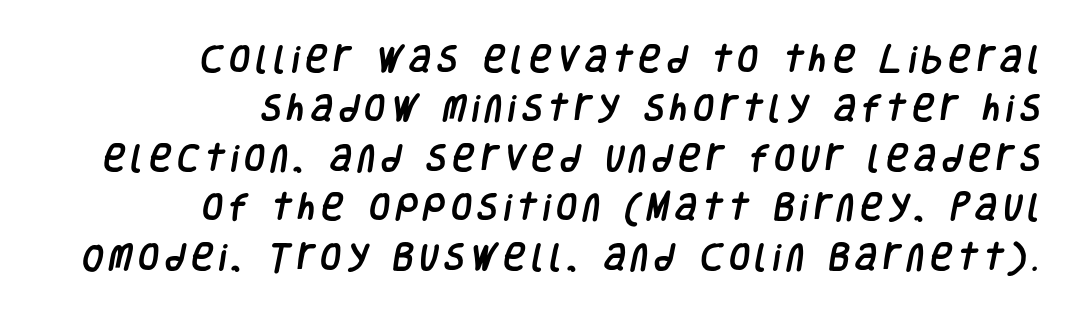
{"serif": "no", "width": "condensed", "stroke_contrast": "low", "x_height": "large", "monospaced": "no", "underline": "no", "align": "right", "line_spacing": "normal", "line_spacing_ratio": 1.65, "letter_spacing": "wide", "letter_spacing_em": 0.2, "glyph_px": 30}
